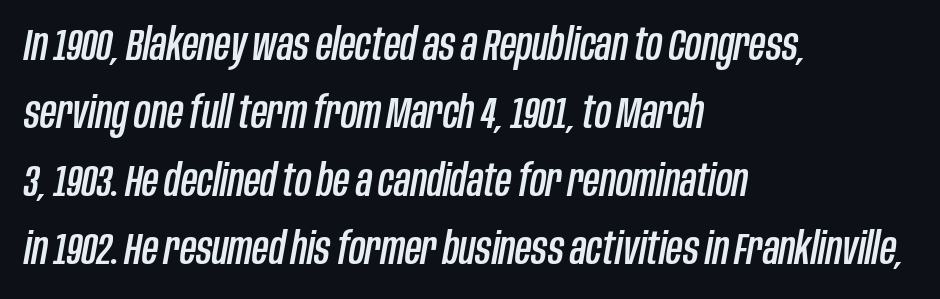
The image shows 45 px condensed type, italic (leaning right); set left-aligned, normal line spacing (1.51x), normal letter spacing, not underlined; low stroke contrast and a large x-height.
